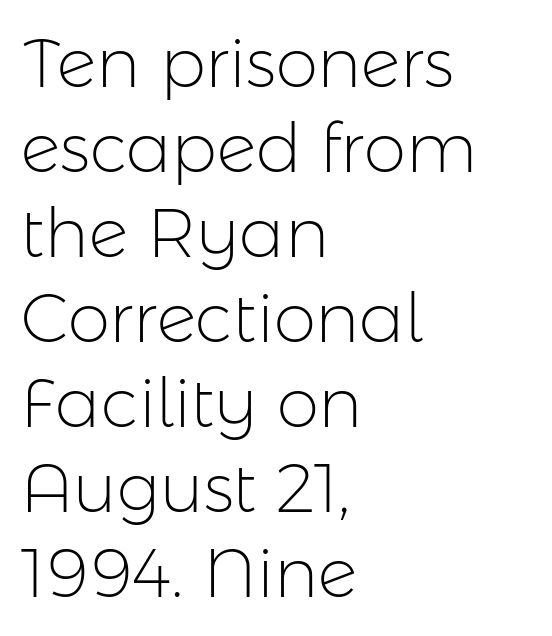
The image shows 68 px light sans-serif type, upright; set left-aligned, normal line spacing (1.25x), normal letter spacing, not underlined; low stroke contrast and a medium x-height.
